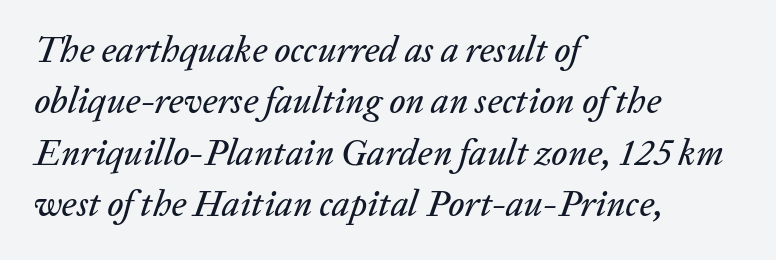
The image shows 36 px text type, italic (leaning right); set left-aligned, normal line spacing (1.43x), normal letter spacing, not underlined; low stroke contrast and a medium x-height.
